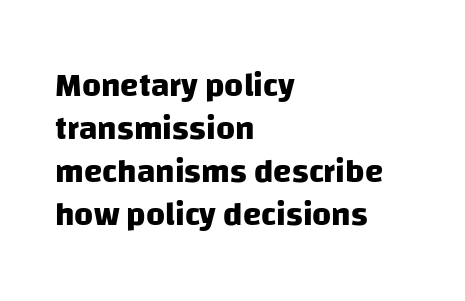
Short note: letters normally spaced. Vertically, the passage feels balanced, rows spaced as you'd expect. Just letters on the line, the space beneath them empty. Each letter's strokes conclude bluntly, with no projecting serifs.
